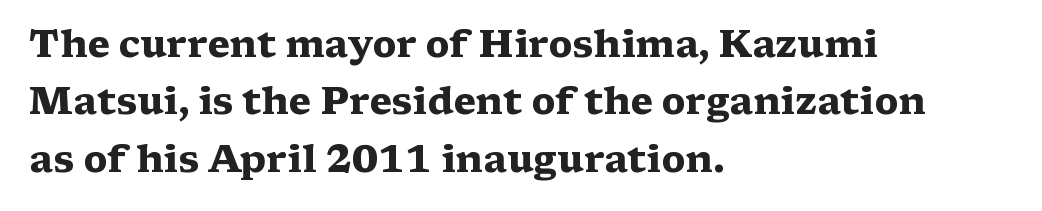
Q: Is the text bold? A: Yes.
Q: Is the text italic (slanted)? A: No, it is upright.
Q: Is the typeface a serif or a sans-serif typeface? A: Serif.
Q: Is the text underlined? A: No.
Q: How is the paragraph aligned? A: Left-aligned.
Q: Is the spacing between letters normal or unusually wide? A: Normal.
Q: Is the spacing between lines tight, normal or loose? A: Normal.
Q: Width (condensed, normal, or wide)? A: Wide.
Q: Stroke contrast? A: Medium.
Q: x-height? A: Medium.
Q: Monospaced? A: No.
